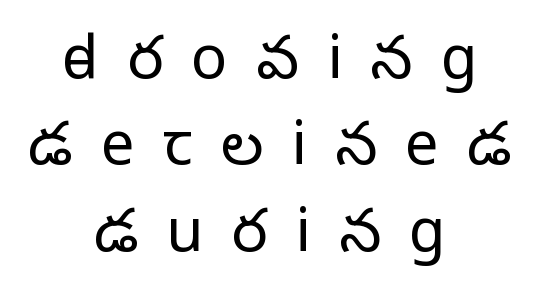
Beneath every word, the page is bare. The specimen reads as upright at a glance. The face used here is proportionally spaced, like ordinary book or web type. The typesetting does not lean heavy: it is not bold. Substantial extra tracking has been applied to these lines. Is this a sans? Yes — the strokes have no serifs.
